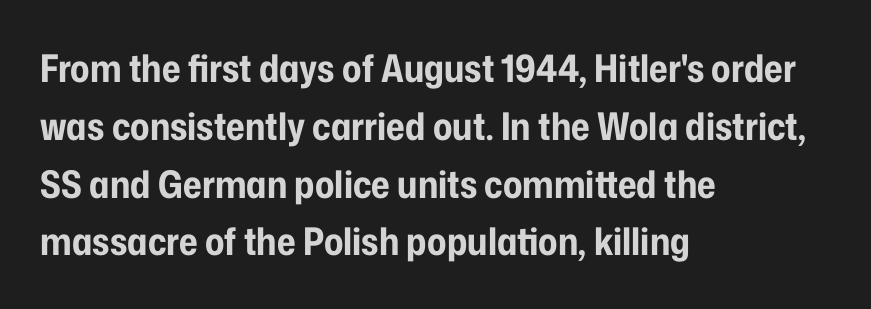
The image shows 38 px bold, condensed sans-serif type, upright; set left-aligned, normal line spacing (1.52x), normal letter spacing, not underlined; low stroke contrast and a medium x-height.
